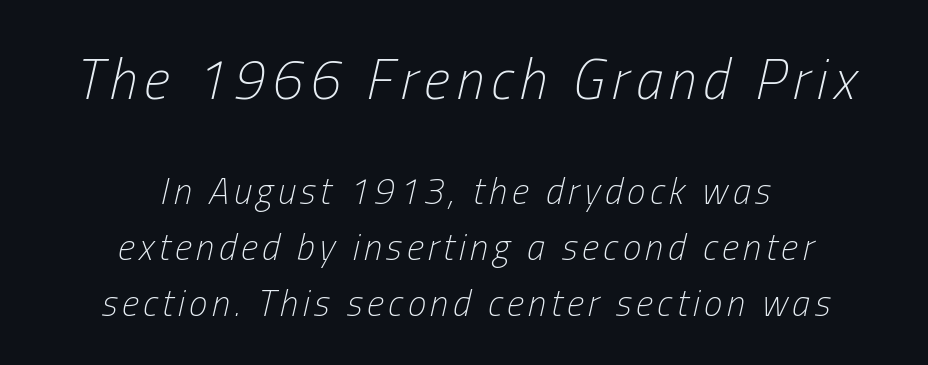
{"italic": "yes", "lean": "right", "slant_degrees": 13, "bold": "no", "weight": "light", "width": "condensed", "stroke_contrast": "low", "x_height": "medium", "monospaced": "no", "underline": "no", "align": "center", "line_spacing": "normal", "line_spacing_ratio": 1.51, "larger_block": "first", "size_ratio": 1.51, "glyph_px": 56}
